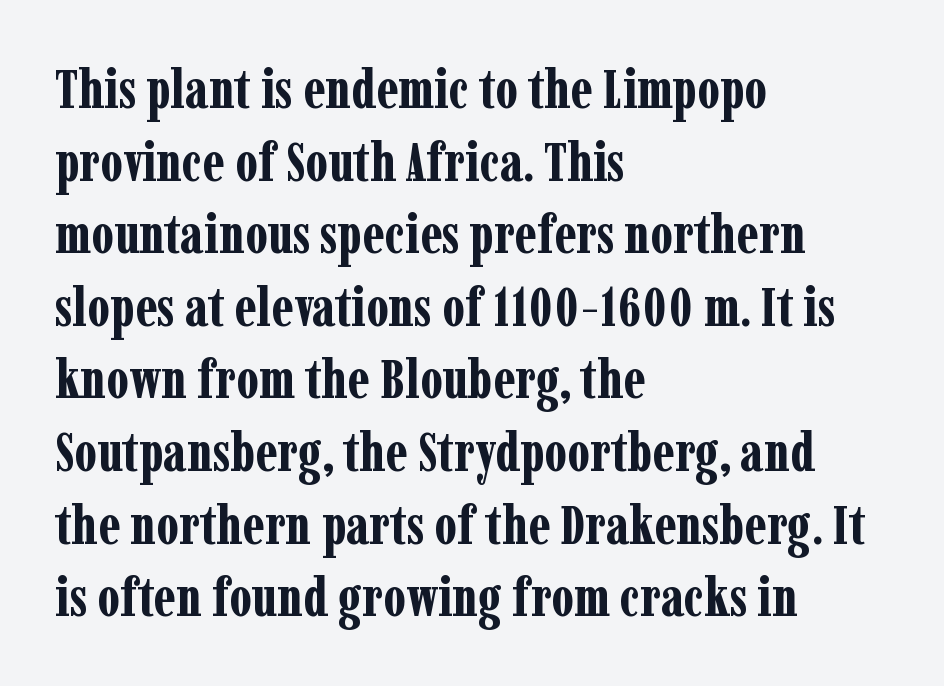
Q: Is the text bold? A: Yes.
Q: Is the text italic (slanted)? A: No, it is upright.
Q: Is the typeface a serif or a sans-serif typeface? A: Serif.
Q: Is the text underlined? A: No.
Q: How is the paragraph aligned? A: Left-aligned.
Q: Is the spacing between letters normal or unusually wide? A: Normal.
Q: Is the spacing between lines tight, normal or loose? A: Normal.
Q: Width (condensed, normal, or wide)? A: Condensed.
Q: Stroke contrast? A: Low.
Q: x-height? A: Medium.
Q: Monospaced? A: No.
